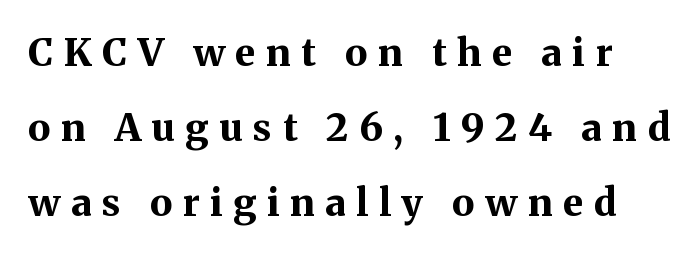
Q: Is the text bold? A: Yes.
Q: Is the text italic (slanted)? A: No, it is upright.
Q: Is the typeface a serif or a sans-serif typeface? A: Serif.
Q: Is the text underlined? A: No.
Q: Is the spacing between letters normal or unusually wide? A: Unusually wide.
Q: Is the spacing between lines tight, normal or loose? A: Loose.
Q: Width (condensed, normal, or wide)? A: Normal.
Q: Stroke contrast? A: Medium.
Q: x-height? A: Medium.
Q: Monospaced? A: No.
